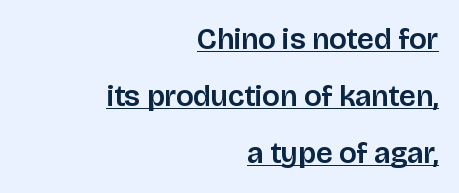
Spacing between characters is what you'd get straight out of the box. Notice how the stems are strictly vertical — no italics here. In CSS terms this would be text-align: right. Character widths vary here, with narrow letters taking less room than wide ones.
